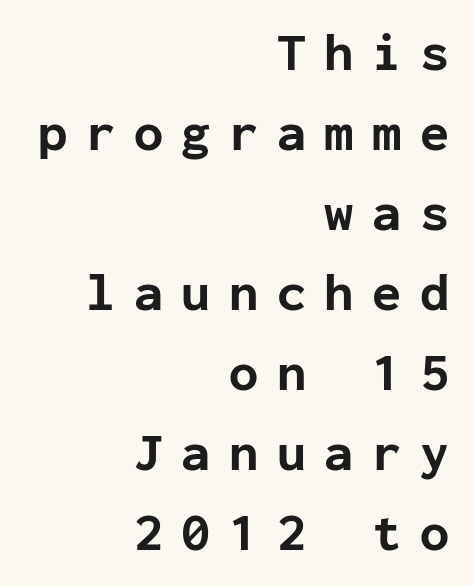
The passage shown is emphatically bold. The block of text has a typical density, with ordinary space between rows. There is plenty of visible air inserted between adjacent glyphs. Short and long lines alike share a common ending point at right. These lines are rendered in a fixed-pitch font. Nobody drew a line under any word here.
